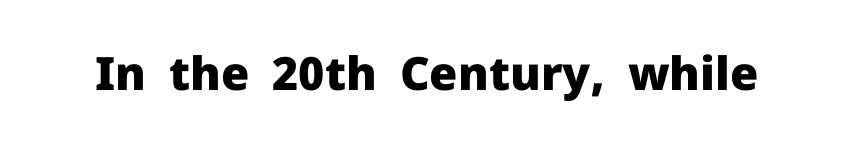
Q: Is the text bold? A: Yes.
Q: Is the text italic (slanted)? A: No, it is upright.
Q: Is the typeface a serif or a sans-serif typeface? A: Sans-serif.
Q: Is the text underlined? A: No.
Q: Is the spacing between letters normal or unusually wide? A: Normal.
Q: Width (condensed, normal, or wide)? A: Normal.
Q: Stroke contrast? A: Low.
Q: x-height? A: Medium.
Q: Monospaced? A: No.
